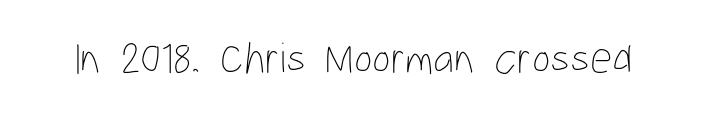
Q: Is the text bold? A: No.
Q: Is the text italic (slanted)? A: No, it is upright.
Q: Is the text underlined? A: No.
Q: Is the spacing between letters normal or unusually wide? A: Normal.
Q: Width (condensed, normal, or wide)? A: Condensed.
Q: Stroke contrast? A: Low.
Q: x-height? A: Medium.
Q: Monospaced? A: No.
